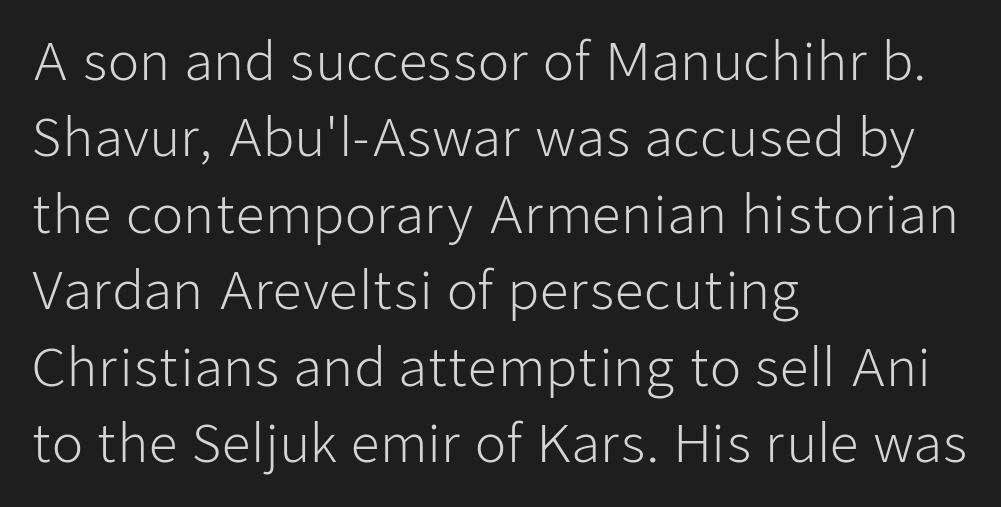
{"serif": "no", "italic": "no", "bold": "no", "weight": "light", "width": "normal", "stroke_contrast": "low", "x_height": "medium", "monospaced": "no", "underline": "no", "align": "left", "line_spacing": "normal", "line_spacing_ratio": 1.5, "letter_spacing": "normal", "letter_spacing_em": 0.0, "glyph_px": 51}
